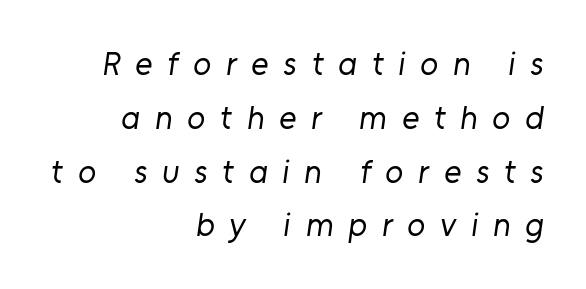
The image shows 33 px regular-weight sans-serif type; set right-aligned, normal line spacing (1.63x), unusually wide letter spacing (+0.45 em), not underlined; low stroke contrast and a medium x-height.
